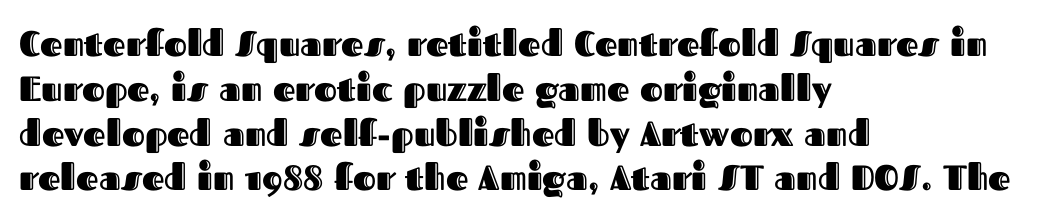
{"italic": "no", "width": "normal", "x_height": "medium", "monospaced": "no", "underline": "no", "align": "left", "line_spacing": "normal", "line_spacing_ratio": 1.28, "letter_spacing": "normal", "letter_spacing_em": 0.0, "glyph_px": 35}
